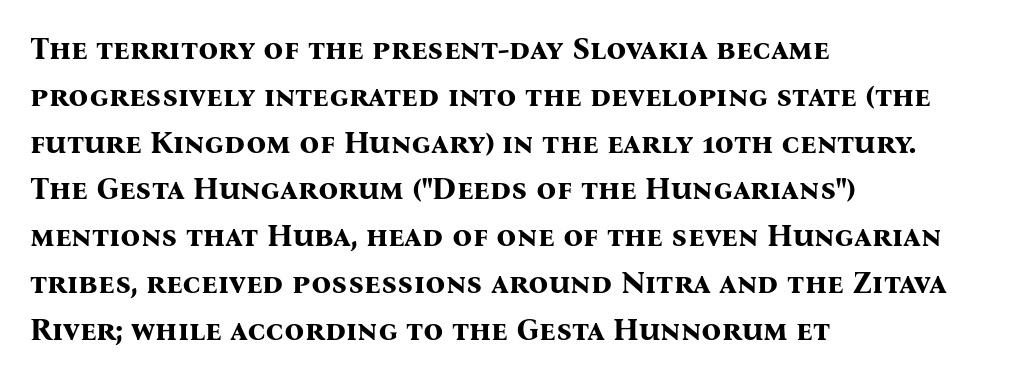
The image shows 31 px bold serif type, upright; set left-aligned, normal line spacing (1.51x), normal letter spacing, not underlined; medium stroke contrast and a medium x-height.
